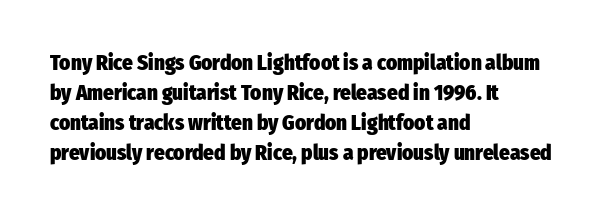
Q: Is the text bold? A: Yes.
Q: Is the text italic (slanted)? A: No, it is upright.
Q: Is the text underlined? A: No.
Q: How is the paragraph aligned? A: Left-aligned.
Q: Is the spacing between letters normal or unusually wide? A: Normal.
Q: Is the spacing between lines tight, normal or loose? A: Normal.
